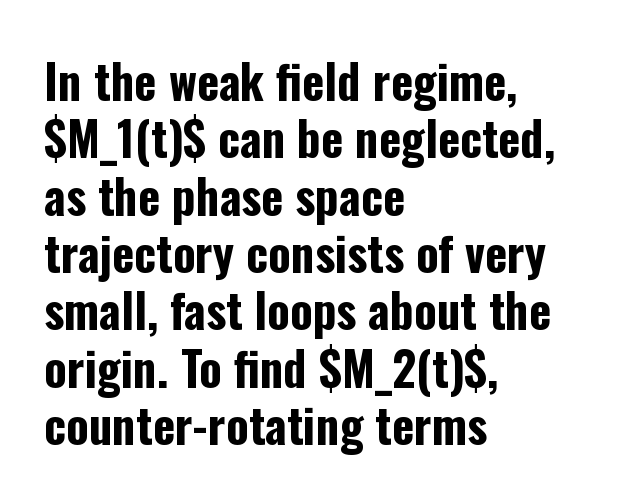
The image shows 47 px bold, condensed sans-serif type, upright; set left-aligned, line spacing 1.22x, normal letter spacing, not underlined; low stroke contrast and a medium x-height.
